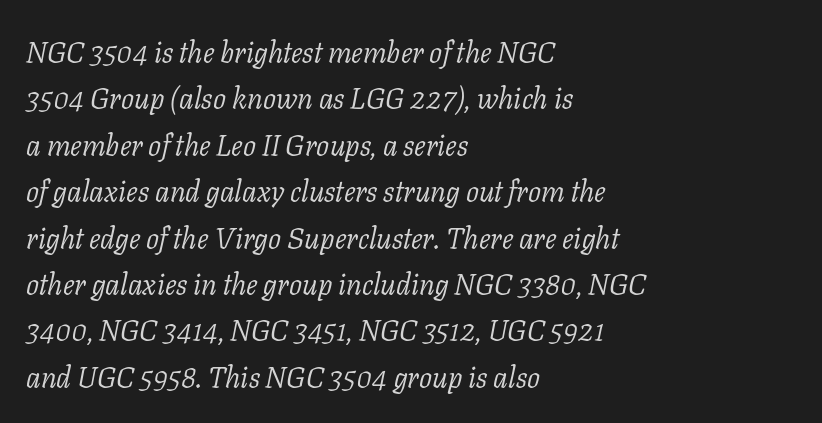
Q: Is the text bold? A: No.
Q: Is the text italic (slanted)? A: Yes, it leans right by about 11 degrees.
Q: Is the typeface a serif or a sans-serif typeface? A: Serif.
Q: Is the text underlined? A: No.
Q: How is the paragraph aligned? A: Left-aligned.
Q: Is the spacing between letters normal or unusually wide? A: Normal.
Q: Is the spacing between lines tight, normal or loose? A: Normal.
Q: Width (condensed, normal, or wide)? A: Normal.
Q: Stroke contrast? A: Low.
Q: x-height? A: Medium.
Q: Monospaced? A: No.
